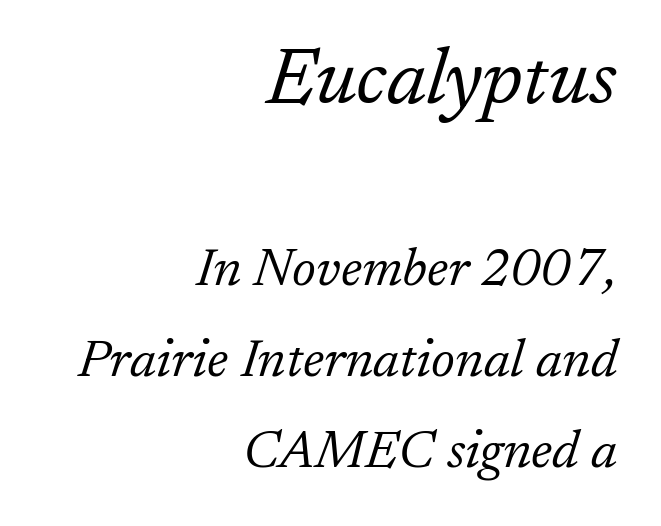
{"serif": "yes", "italic": "yes", "lean": "right", "slant_degrees": 17, "bold": "no", "weight": "light", "width": "normal", "stroke_contrast": "low", "x_height": "medium", "monospaced": "no", "underline": "no", "align": "right", "line_spacing_ratio": 1.72, "letter_spacing": "normal", "letter_spacing_em": 0.0, "larger_block": "first", "size_ratio": 1.51, "glyph_px": 80}
